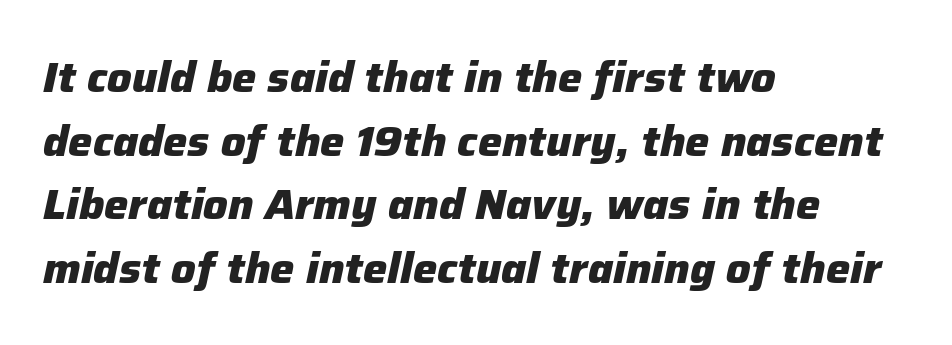
The image shows 43 px heavy type, italic (leaning right); set left-aligned, normal line spacing (1.48x), normal letter spacing, not underlined; low stroke contrast and a medium x-height.
